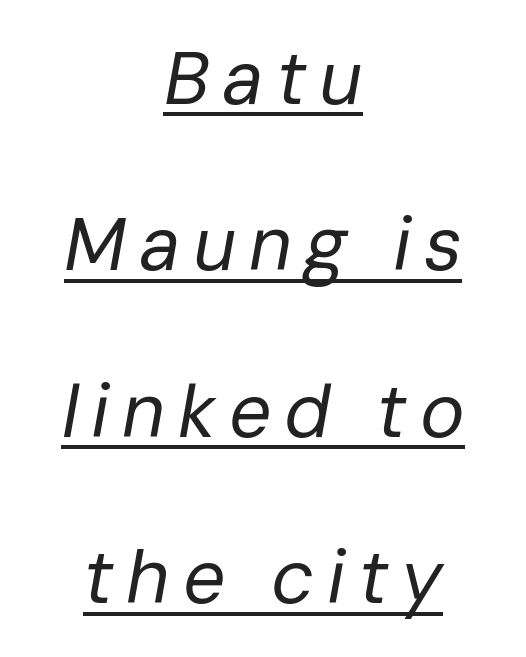
The letterforms sit at book weight or below. The letters advance in unequal steps, a hallmark of proportional type. The vertical gap from one line to the next is large. A baseline rule has been typeset under these characters.
